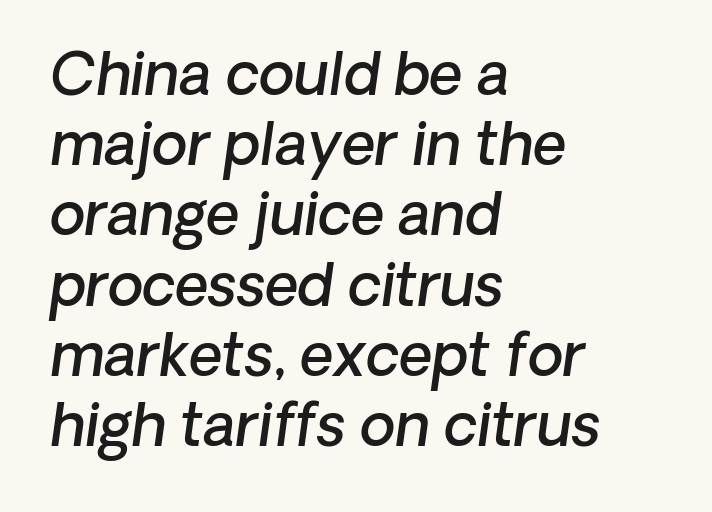
{"serif": "no", "bold": "semi", "weight": "semibold", "width": "normal", "stroke_contrast": "low", "x_height": "medium", "monospaced": "no", "underline": "no", "align": "left", "line_spacing_ratio": 1.21, "letter_spacing": "normal", "letter_spacing_em": 0.0, "glyph_px": 58}
